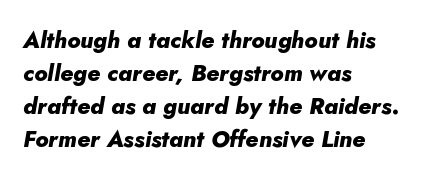
The image shows 23 px bold type, italic (leaning right); set left-aligned, normal line spacing (1.44x), normal letter spacing, not underlined.
